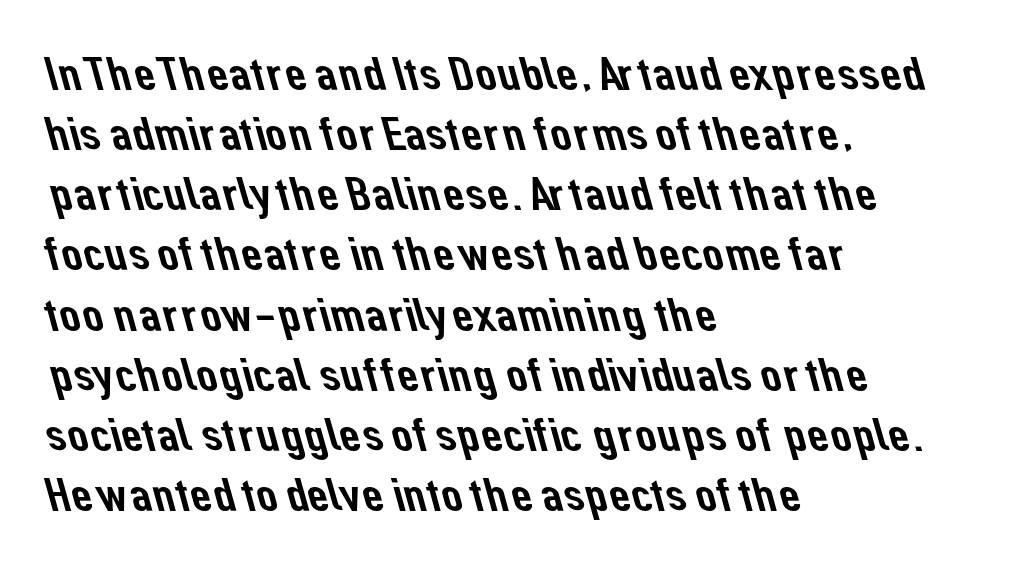
The text was rendered using a sans face with plain stroke endings. Does the leading feel generous? No, just average. The line texture is even and compact thanks to regular tracking. You could not count columns in this text — the font is proportionally spaced. The baseline area is clear. Visually the block forms a straight wall on the left and a jagged coastline on the right.
